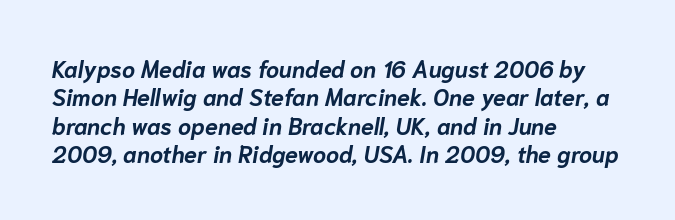
Q: Is the text bold? A: Yes.
Q: Is the text italic (slanted)? A: Yes, it leans right by about 10 degrees.
Q: Is the text underlined? A: No.
Q: How is the paragraph aligned? A: Left-aligned.
Q: Is the spacing between letters normal or unusually wide? A: Normal.
